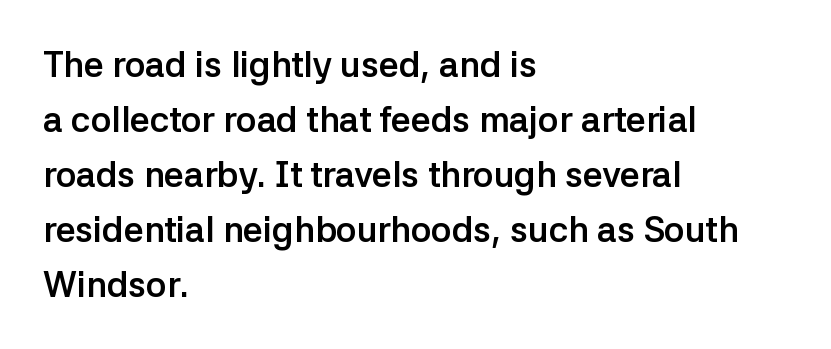
{"serif": "no", "italic": "no", "bold": "yes", "weight": "semibold", "width": "normal", "stroke_contrast": "low", "x_height": "medium", "monospaced": "no", "underline": "no", "align": "left", "line_spacing": "normal", "line_spacing_ratio": 1.57, "letter_spacing": "normal", "letter_spacing_em": 0.0, "glyph_px": 35}
